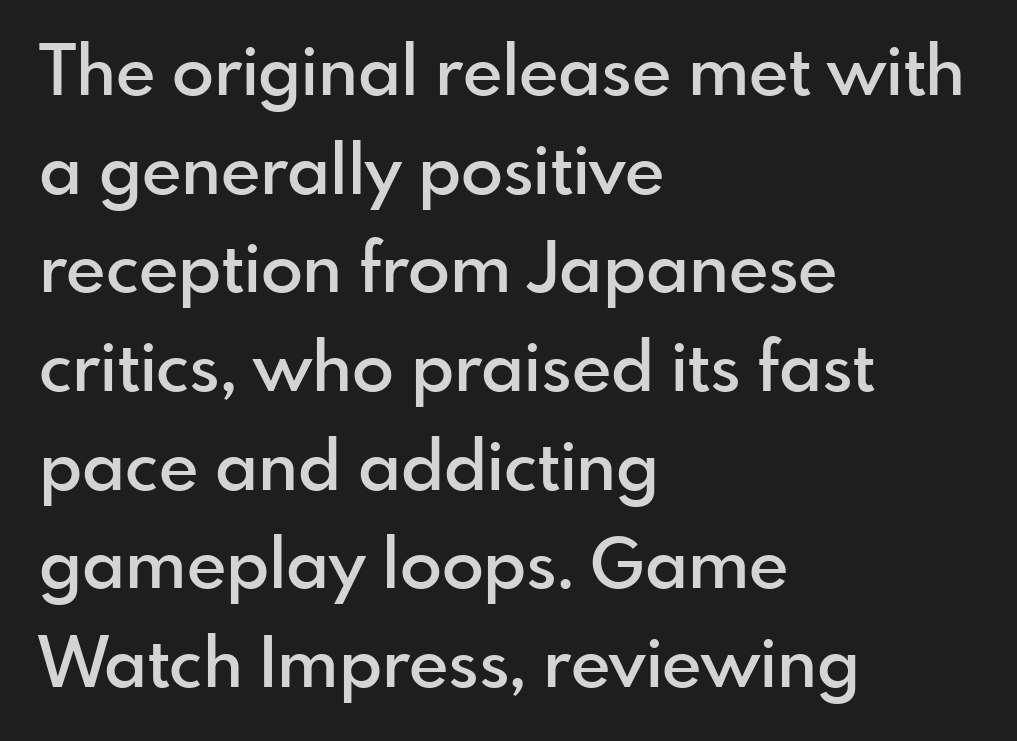
The image shows 69 px semibold sans-serif type, upright; set left-aligned, normal line spacing (1.43x), normal letter spacing, not underlined; a small x-height.
